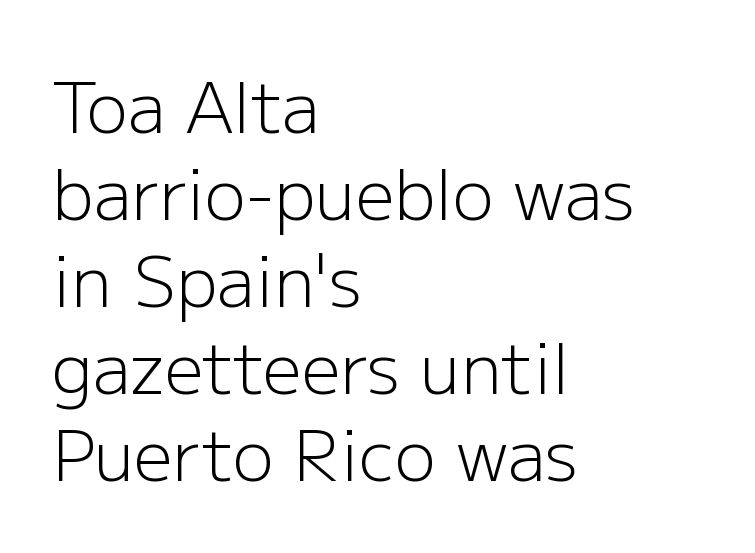
The image shows 69 px light sans-serif type, upright; set left-aligned, normal line spacing (1.26x), normal letter spacing, not underlined; low stroke contrast and a medium x-height.
